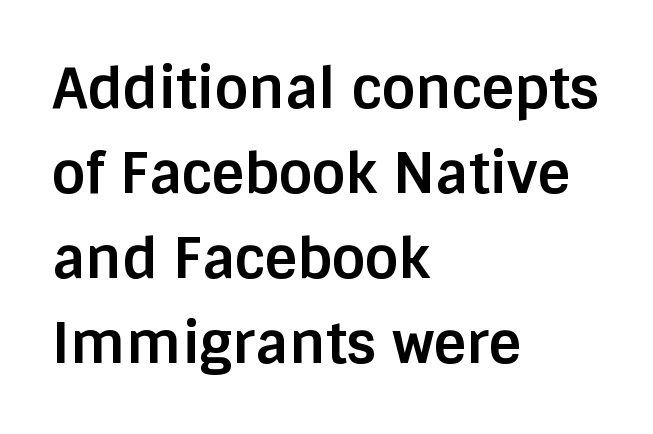
Q: Is the text bold? A: Yes.
Q: Is the text italic (slanted)? A: No, it is upright.
Q: Is the typeface a serif or a sans-serif typeface? A: Sans-serif.
Q: Is the text underlined? A: No.
Q: How is the paragraph aligned? A: Left-aligned.
Q: Is the spacing between letters normal or unusually wide? A: Normal.
Q: Is the spacing between lines tight, normal or loose? A: Normal.
Q: Width (condensed, normal, or wide)? A: Normal.
Q: Stroke contrast? A: Low.
Q: x-height? A: Large.
Q: Monospaced? A: No.
